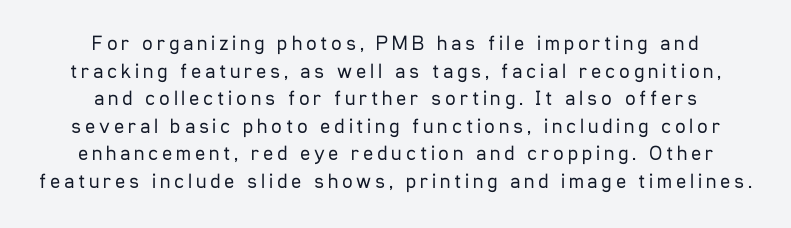
The image shows 21 px text type, upright; set centered, normal line spacing (1.31x), not underlined.
